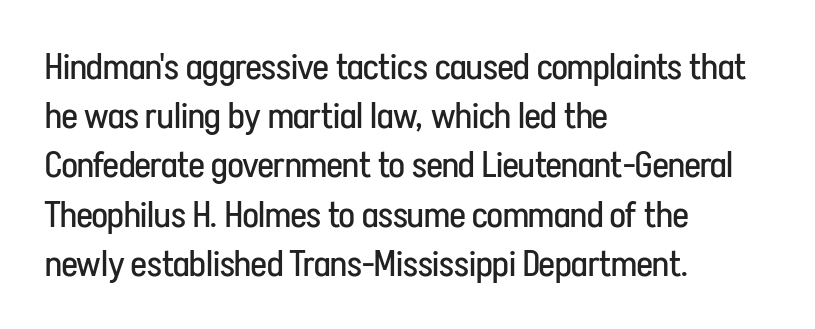
Q: Is the text bold? A: No.
Q: Is the text italic (slanted)? A: No, it is upright.
Q: Is the typeface a serif or a sans-serif typeface? A: Sans-serif.
Q: Is the text underlined? A: No.
Q: How is the paragraph aligned? A: Left-aligned.
Q: Is the spacing between letters normal or unusually wide? A: Normal.
Q: Is the spacing between lines tight, normal or loose? A: Normal.
Q: Width (condensed, normal, or wide)? A: Condensed.
Q: Stroke contrast? A: Low.
Q: x-height? A: Medium.
Q: Monospaced? A: No.
